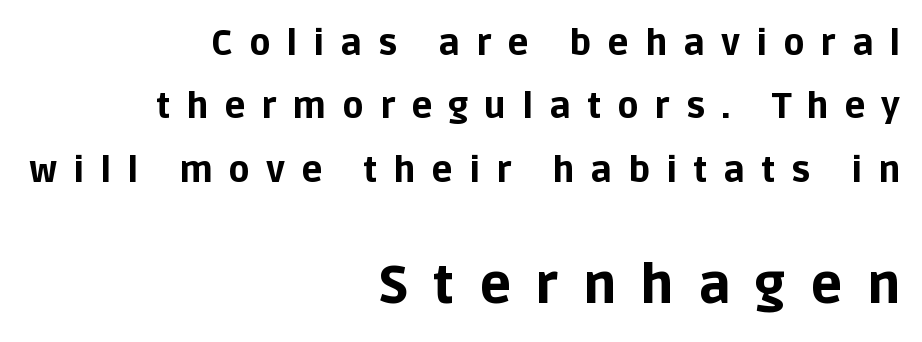
The image shows 53 px bold sans-serif type, upright; set right-aligned, line spacing 1.81x, unusually wide letter spacing (+0.46 em), not underlined; the second (bottom) block is 1.51x larger; low stroke contrast and a large x-height.
